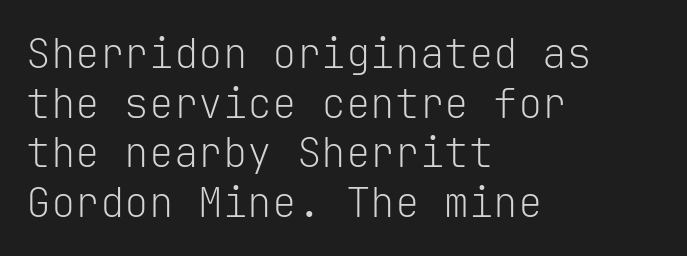
The image shows 41 px light sans-serif type, upright, monospaced; set left-aligned, line spacing 1.21x, normal letter spacing, not underlined; low stroke contrast and a medium x-height.
